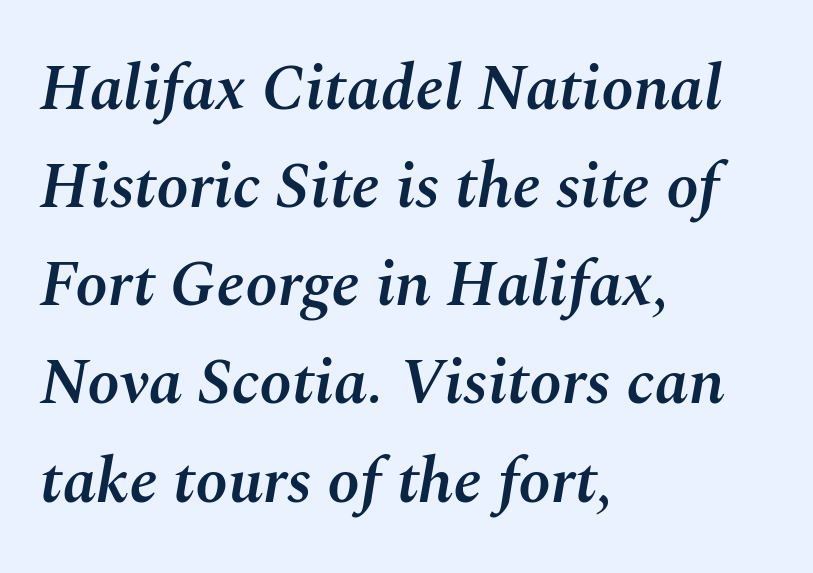
{"italic": "yes", "lean": "right", "slant_degrees": 10, "bold": "semi", "weight": "semibold", "width": "normal", "stroke_contrast": "medium", "x_height": "medium", "monospaced": "no", "underline": "no", "align": "left", "line_spacing": "normal", "line_spacing_ratio": 1.51, "letter_spacing": "normal", "letter_spacing_em": 0.0, "glyph_px": 65}
